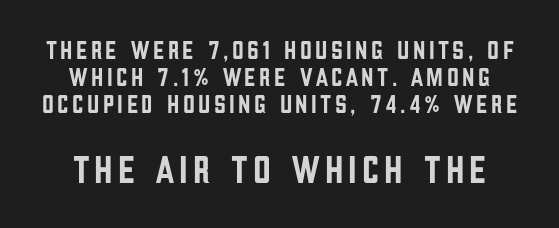
{"serif": "no", "italic": "no", "width": "condensed", "stroke_contrast": "low", "x_height": "large", "monospaced": "no", "underline": "no", "line_spacing": "tight", "line_spacing_ratio": 1.04, "larger_block": "second", "size_ratio": 1.5, "glyph_px": 39}
